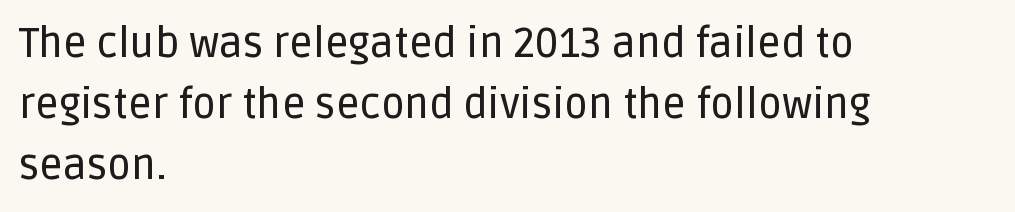
These lines sit exactly where default settings would place them. Type style note: lacks serifs. Between one letter and the next there's only the usual sliver of space. A typesetter would mark this as roman, not italic. The rendering uses natural spacing where letterforms have individual widths.
